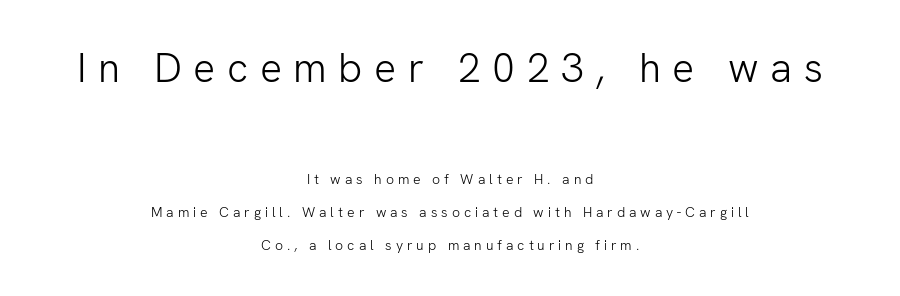
Q: Is the text bold? A: No.
Q: Is the text italic (slanted)? A: No, it is upright.
Q: Is the typeface a serif or a sans-serif typeface? A: Sans-serif.
Q: Is the text underlined? A: No.
Q: How is the paragraph aligned? A: Centered.
Q: Is the spacing between letters normal or unusually wide? A: Unusually wide.
Q: Is the spacing between lines tight, normal or loose? A: Loose.
Q: Which block of text is set in a larger size, the first (top) or the second (bottom)? A: The first (top) one.
Q: Width (condensed, normal, or wide)? A: Normal.
Q: Stroke contrast? A: Low.
Q: x-height? A: Medium.
Q: Monospaced? A: No.
